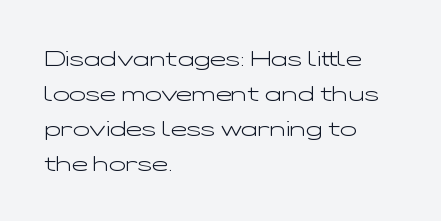
{"italic": "no", "bold": "no", "underline": "no", "align": "left", "line_spacing": "normal", "line_spacing_ratio": 1.59, "letter_spacing": "normal", "letter_spacing_em": 0.0, "glyph_px": 22}
